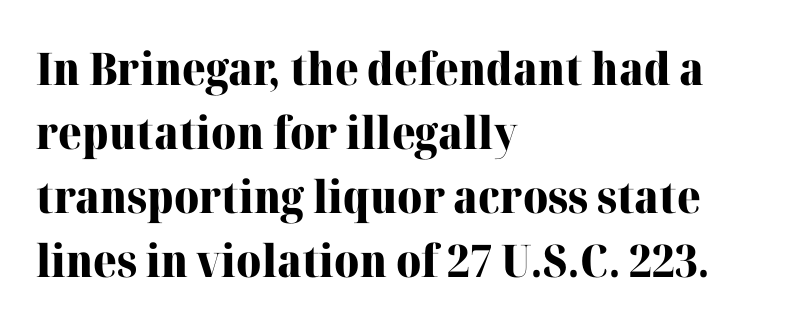
Q: Is the text bold? A: Yes.
Q: Is the text italic (slanted)? A: No, it is upright.
Q: Is the typeface a serif or a sans-serif typeface? A: Serif.
Q: Is the text underlined? A: No.
Q: How is the paragraph aligned? A: Left-aligned.
Q: Is the spacing between letters normal or unusually wide? A: Normal.
Q: Is the spacing between lines tight, normal or loose? A: Normal.
Q: Width (condensed, normal, or wide)? A: Normal.
Q: Stroke contrast? A: High.
Q: x-height? A: Medium.
Q: Monospaced? A: No.
